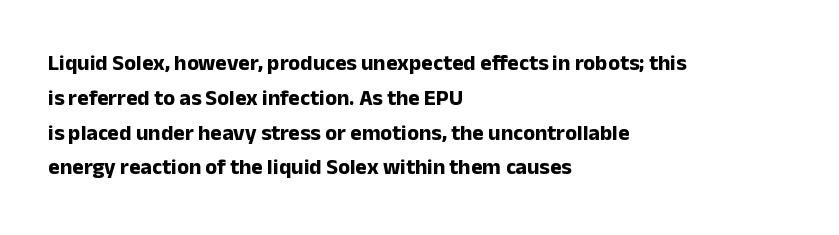
Q: Is the text bold? A: Yes.
Q: Is the text italic (slanted)? A: No, it is upright.
Q: Is the text underlined? A: No.
Q: How is the paragraph aligned? A: Left-aligned.
Q: Is the spacing between letters normal or unusually wide? A: Normal.
Q: Is the spacing between lines tight, normal or loose? A: Normal.
